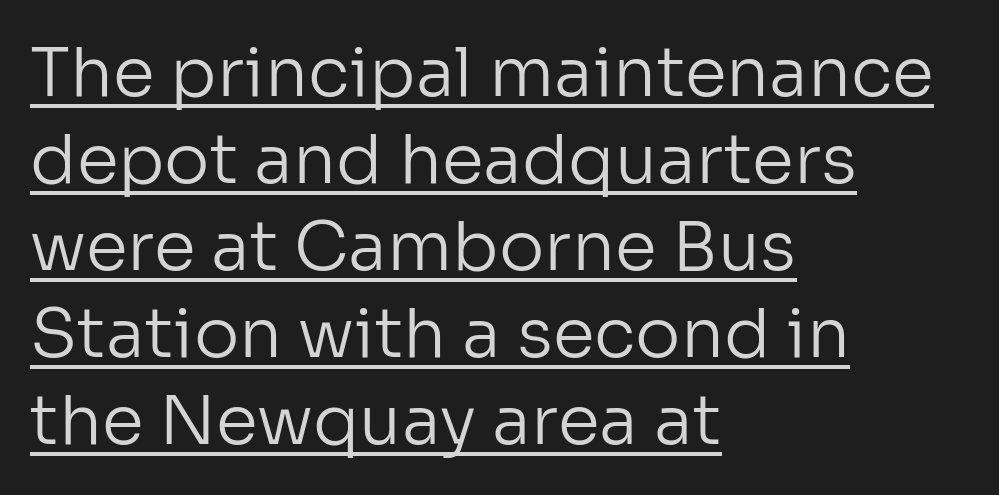
The image shows 68 px regular-weight sans-serif type, upright; set left-aligned, normal line spacing (1.28x), normal letter spacing, underlined; low stroke contrast and a medium x-height.
